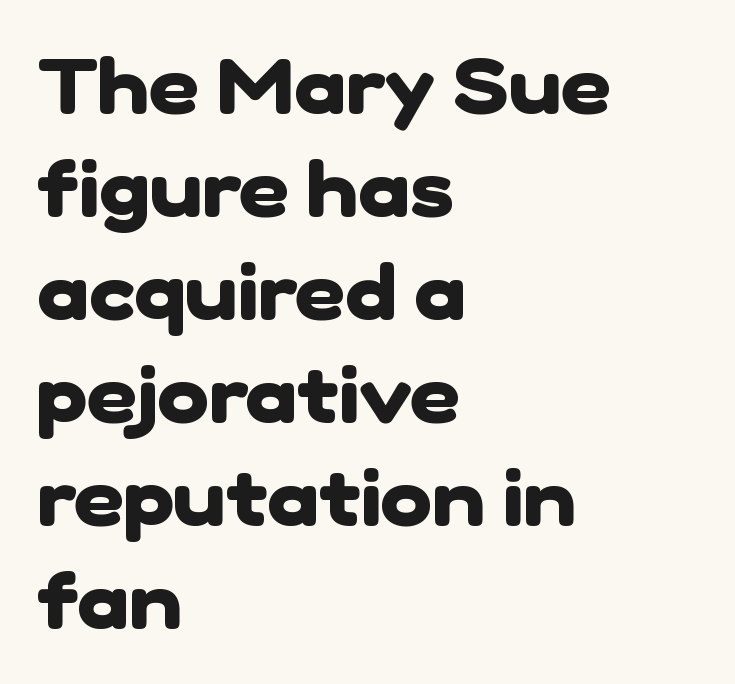
This sample is left-justified, so line endings fall wherever the words run out. Underline: absent. Here the designer chose a conventional face with non-uniform glyph widths. Bold? Absolutely — the strokes are thick and heavy. The passage shown has conventional tracking throughout. You can tell from the bare stems that sans-serif type was used.
